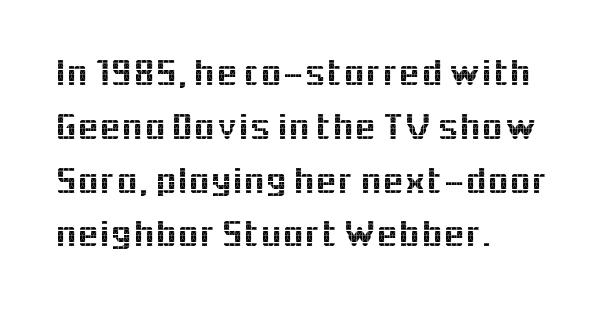
Q: Is the text italic (slanted)? A: No, it is upright.
Q: Is the typeface a serif or a sans-serif typeface? A: Sans-serif.
Q: Is the text underlined? A: No.
Q: How is the paragraph aligned? A: Left-aligned.
Q: Is the spacing between letters normal or unusually wide? A: Normal.
Q: Is the spacing between lines tight, normal or loose? A: Normal.
Q: Width (condensed, normal, or wide)? A: Normal.
Q: x-height? A: Medium.
Q: Monospaced? A: No.
